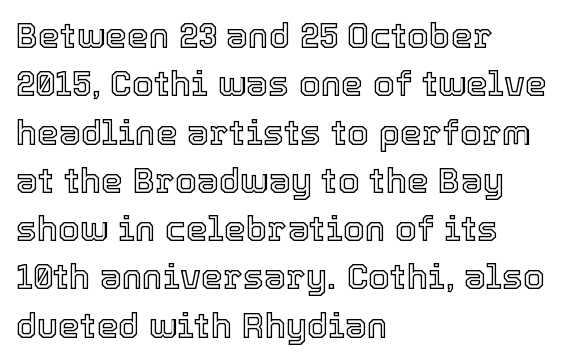
The image shows 35 px text type, upright; set left-aligned, normal line spacing (1.38x), normal letter spacing, not underlined; a medium x-height.
